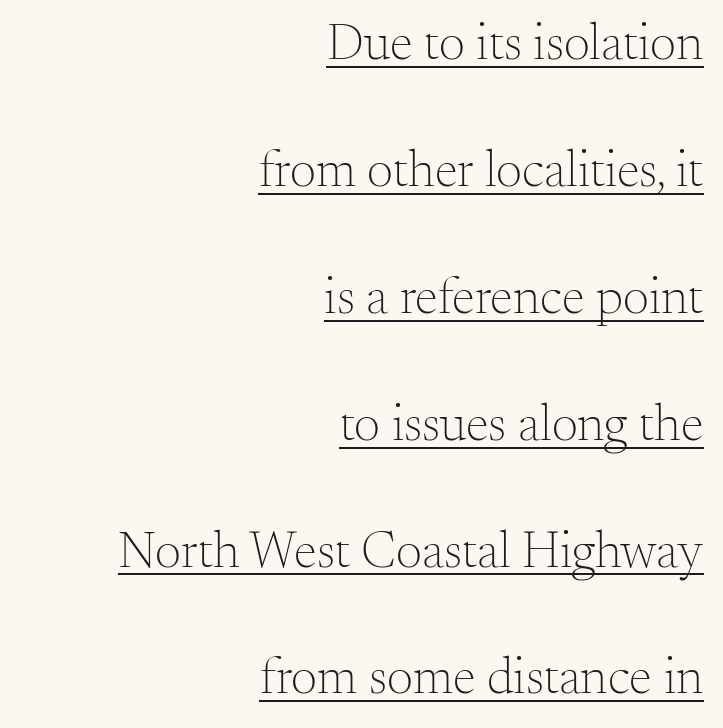
The image shows 52 px light serif type, upright; set right-aligned, loose line spacing (2.44x), normal letter spacing, underlined; medium stroke contrast and a small x-height.
